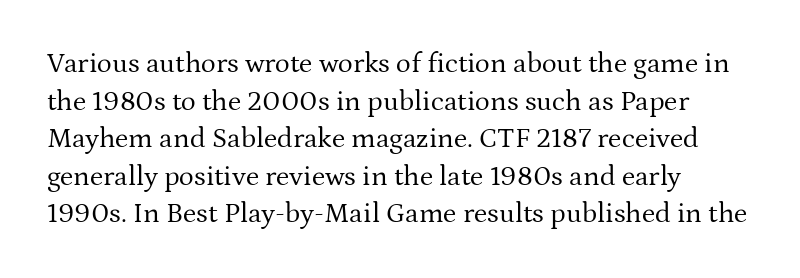
The image shows 28 px regular-weight serif type, upright; set left-aligned, normal line spacing (1.34x), normal letter spacing, not underlined; medium stroke contrast and a medium x-height.
